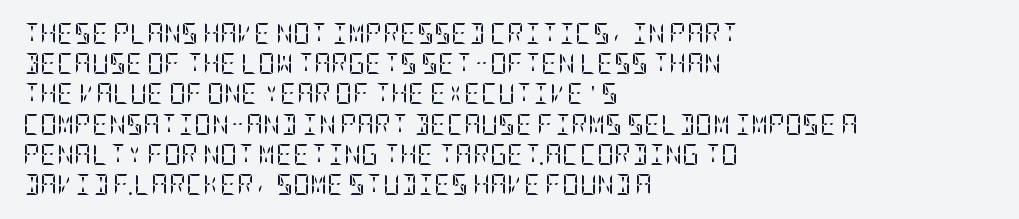
The image shows 21 px text type, upright; set left-aligned, normal line spacing (1.44x), normal letter spacing, not underlined.
